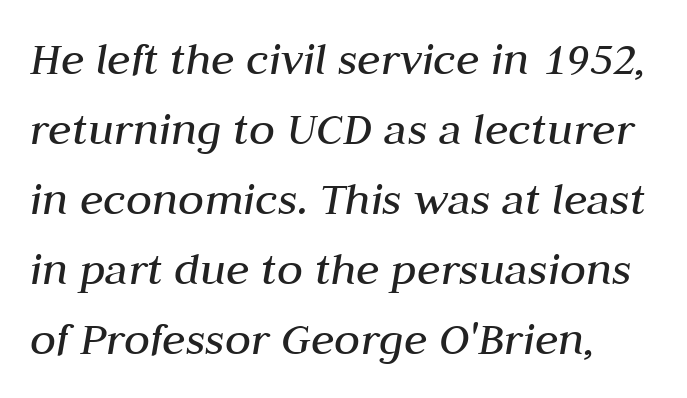
Tracking here is standard; glyphs follow each other at the usual distance. The glyphs are unaccompanied by any horizontal stroke below them. Looking at the ascenders, they clearly lean. The face looks like a standard text weight, possibly lighter.
